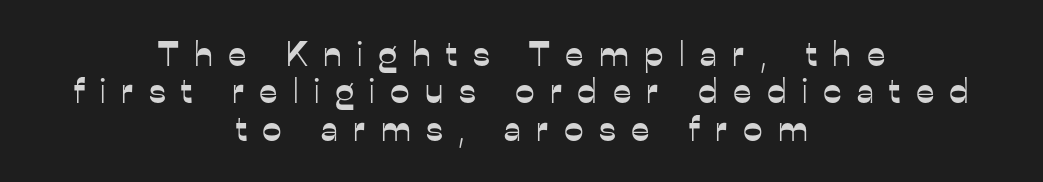
Character widths vary here, with narrow letters taking less room than wide ones. This is roman type, the default non-slanted kind. The letterforms stand isolated, each surrounded by extra space. Tightly led — the rows are bunched. Horizontally, the lines are justified to the midpoint only.
